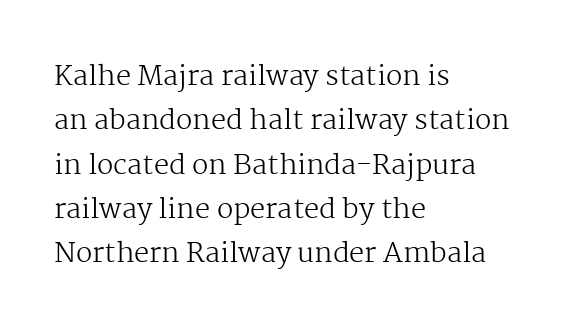
{"italic": "no", "bold": "no", "underline": "no", "align": "left", "line_spacing": "normal", "line_spacing_ratio": 1.64, "letter_spacing": "normal", "letter_spacing_em": 0.0, "glyph_px": 27}
